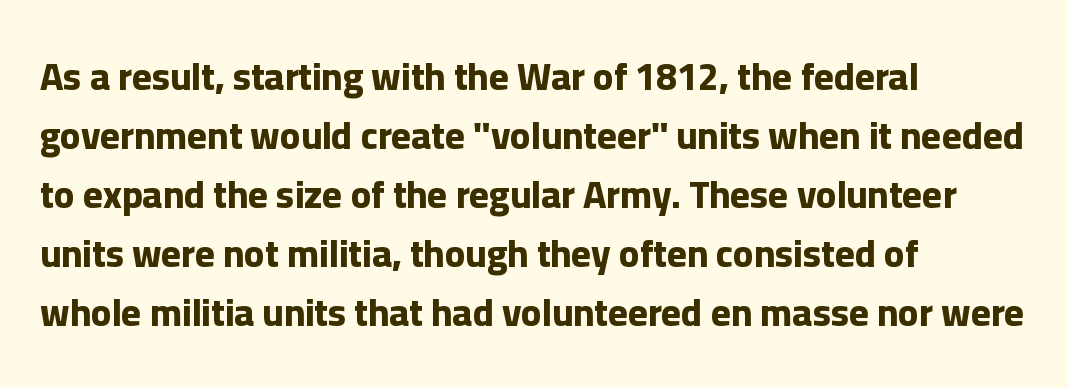
Q: Is the text bold? A: Yes.
Q: Is the text italic (slanted)? A: No, it is upright.
Q: Is the typeface a serif or a sans-serif typeface? A: Sans-serif.
Q: Is the text underlined? A: No.
Q: How is the paragraph aligned? A: Left-aligned.
Q: Is the spacing between letters normal or unusually wide? A: Normal.
Q: Is the spacing between lines tight, normal or loose? A: Normal.
Q: Width (condensed, normal, or wide)? A: Normal.
Q: Stroke contrast? A: Low.
Q: x-height? A: Medium.
Q: Monospaced? A: No.
